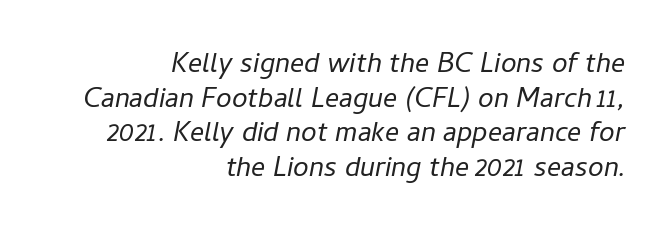
Q: Is the text bold? A: No.
Q: Is the text italic (slanted)? A: Yes, it leans right by about 11 degrees.
Q: Is the text underlined? A: No.
Q: How is the paragraph aligned? A: Right-aligned.
Q: Is the spacing between letters normal or unusually wide? A: Normal.
Q: Width (condensed, normal, or wide)? A: Normal.
Q: Stroke contrast? A: Low.
Q: x-height? A: Medium.
Q: Monospaced? A: No.
